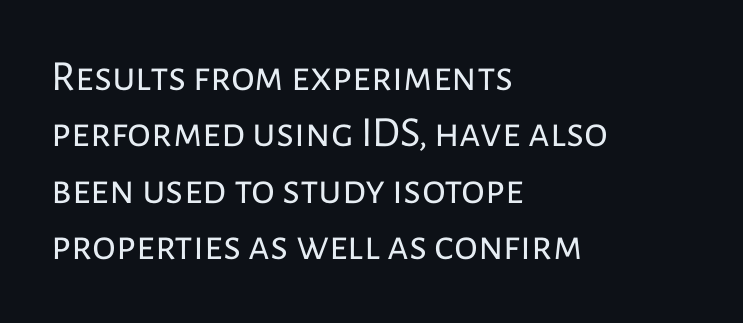
{"serif": "no", "italic": "no", "bold": "no", "weight": "regular", "width": "normal", "stroke_contrast": "low", "x_height": "medium", "monospaced": "no", "underline": "no", "align": "left", "line_spacing": "normal", "line_spacing_ratio": 1.31, "letter_spacing": "normal", "letter_spacing_em": 0.0, "glyph_px": 43}
